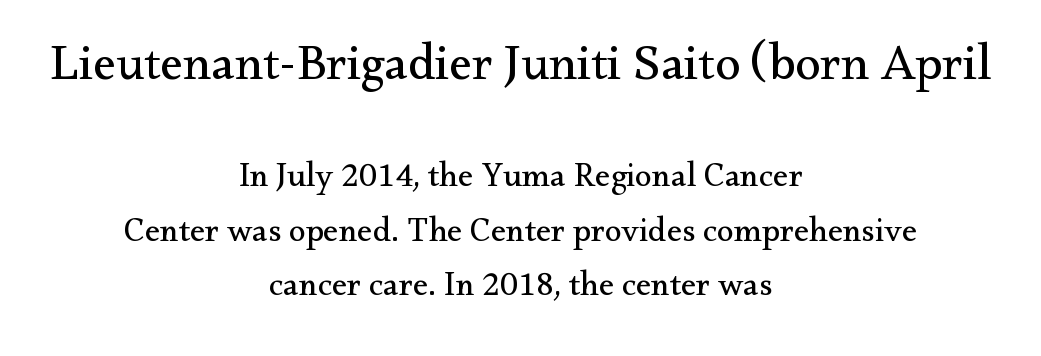
Beneath every word, the page is bare. Horizontal bands of white between lines are of average thickness. Large over small — that's the arrangement of the two blocks here. Examine the stroke ends and you'll spot serifs. The strokes are not fattened; the text isn't bold.
